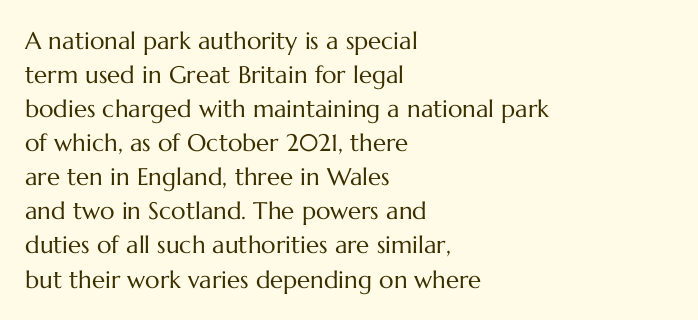
{"italic": "no", "bold": "no", "underline": "no", "align": "left", "line_spacing": "normal", "line_spacing_ratio": 1.42, "letter_spacing": "normal", "letter_spacing_em": 0.0, "glyph_px": 24}
